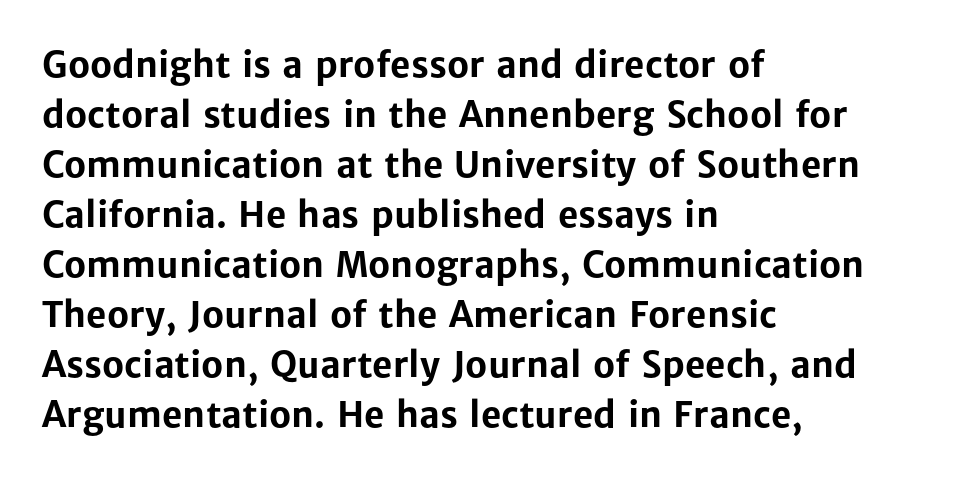
The image shows 35 px bold sans-serif type, upright; set left-aligned, normal line spacing (1.43x), normal letter spacing, not underlined; low stroke contrast and a medium x-height.
